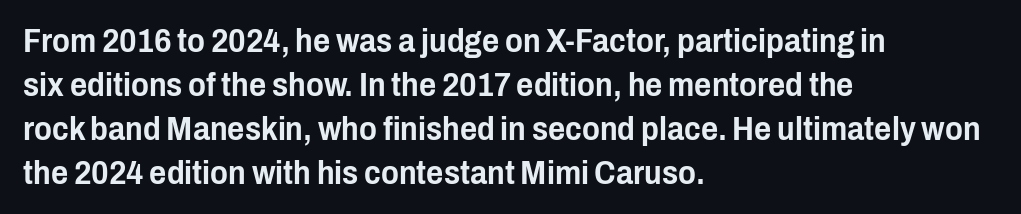
The image shows 33 px condensed sans-serif type, upright; set left-aligned, normal line spacing (1.33x), normal letter spacing, not underlined; low stroke contrast and a medium x-height.
